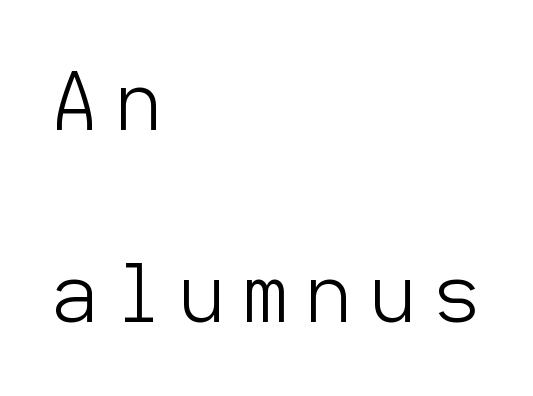
{"serif": "no", "italic": "no", "bold": "no", "weight": "light", "width": "normal", "stroke_contrast": "low", "x_height": "medium", "monospaced": "yes", "underline": "no", "align": "left", "line_spacing": "loose", "line_spacing_ratio": 2.43, "letter_spacing": "wide", "letter_spacing_em": 0.23, "glyph_px": 79}
